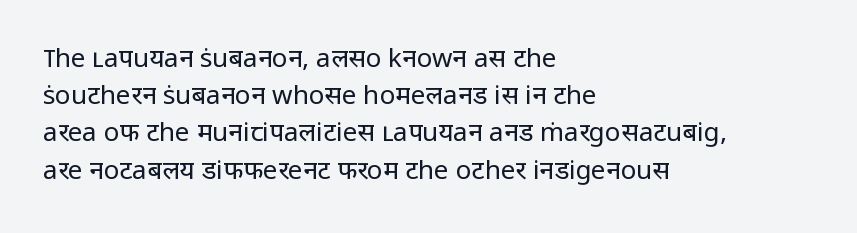
The image shows 26 px text type, upright; set left-aligned, normal line spacing (1.43x), normal letter spacing, not underlined.
